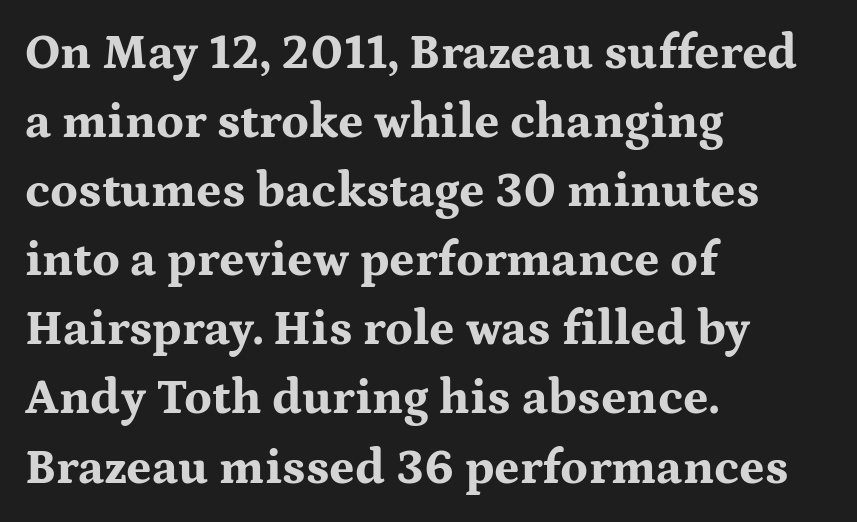
How heavy is the stroke? Heavy — this is a bold. Ascenders rise straight up at ninety degrees. These lines are composed in type with serifs. The type is set solid horizontally, with unmodified tracking.
